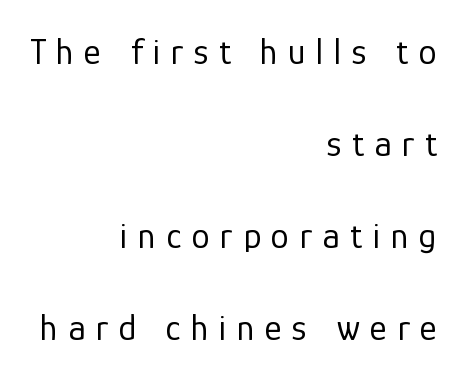
Quick note: not italic, upright. The rendering uses natural spacing where letterforms have individual widths. Horizontal alignment here is rightward, an uncommon choice for prose. Caption: face not bold, strokes unweighted. Letter spacing: wide.
